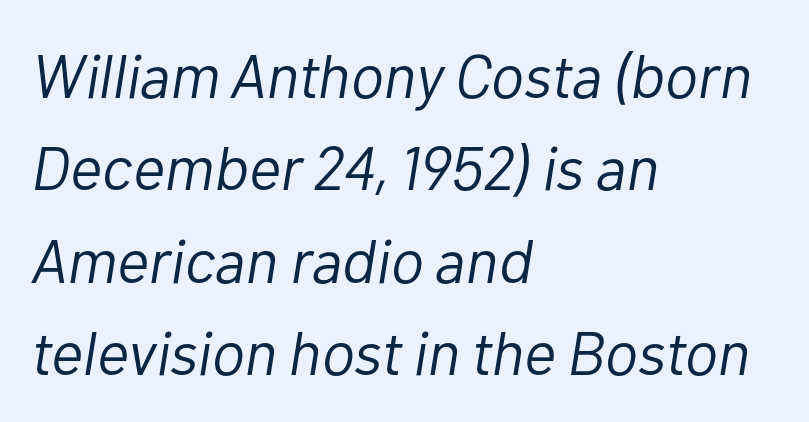
This sample has the flowing, uneven cadence of proportional lettering. Anything drawn beneath the words? Only blank space. Slant detected: the letters are inclined. These lines are set flush left with a ragged right edge.
